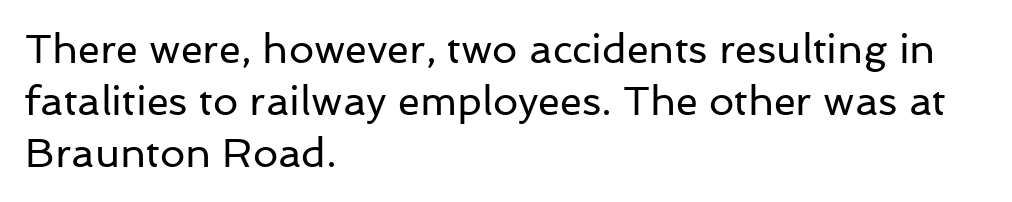
The lettering holds an erect, upright posture throughout. The rendering uses natural spacing where letterforms have individual widths. Notice how the passage keeps a crisp vertical edge on the left only. Students, observe: this is what conventionally led text looks like. The string is rendered with underlining switched off.
